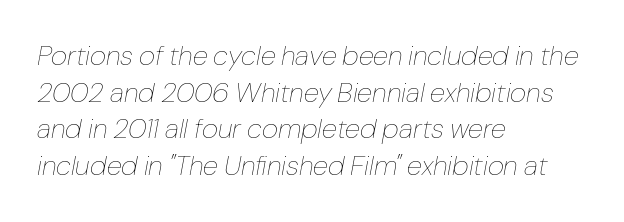
The image shows 28 px thin type, italic (leaning right); set left-aligned, normal line spacing (1.31x), normal letter spacing, not underlined; low stroke contrast and a medium x-height.
